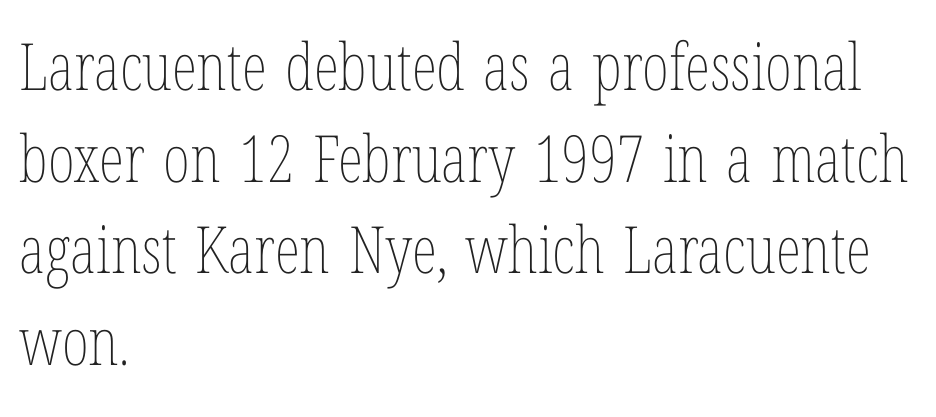
The image shows 65 px thin, condensed type, upright; set left-aligned, normal line spacing (1.41x), normal letter spacing, not underlined; low stroke contrast and a medium x-height.
